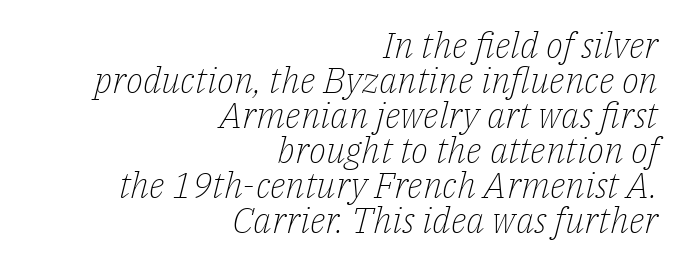
Q: Is the text bold? A: No.
Q: Is the text italic (slanted)? A: Yes, it leans right by about 14 degrees.
Q: Is the typeface a serif or a sans-serif typeface? A: Serif.
Q: Is the text underlined? A: No.
Q: How is the paragraph aligned? A: Right-aligned.
Q: Is the spacing between letters normal or unusually wide? A: Normal.
Q: Is the spacing between lines tight, normal or loose? A: Tight.
Q: Width (condensed, normal, or wide)? A: Normal.
Q: Stroke contrast? A: Low.
Q: x-height? A: Medium.
Q: Monospaced? A: No.
